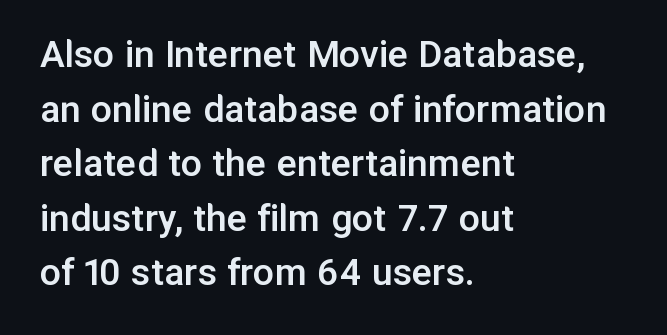
Q: Is the text bold? A: Semi-bold.
Q: Is the text italic (slanted)? A: No, it is upright.
Q: Is the typeface a serif or a sans-serif typeface? A: Sans-serif.
Q: Is the text underlined? A: No.
Q: How is the paragraph aligned? A: Left-aligned.
Q: Is the spacing between letters normal or unusually wide? A: Normal.
Q: Is the spacing between lines tight, normal or loose? A: Normal.
Q: Width (condensed, normal, or wide)? A: Normal.
Q: Stroke contrast? A: Low.
Q: x-height? A: Medium.
Q: Monospaced? A: No.
